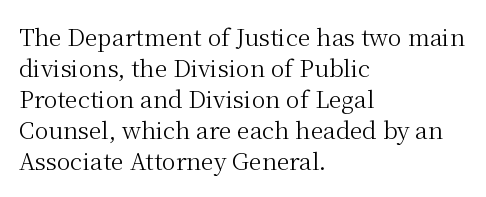
{"italic": "no", "bold": "no", "underline": "no", "align": "left", "line_spacing": "normal", "line_spacing_ratio": 1.35, "letter_spacing": "normal", "letter_spacing_em": 0.0, "glyph_px": 23}
